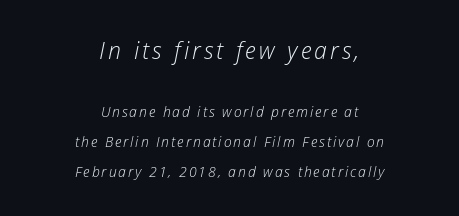
Where is the straight margin? There isn't one; the lines are centered. The designer gave the opening block more size than the closing block. Notice how the stems are inclined rather than vertical — that's the hallmark of italics. The area under the type is left untouched.
